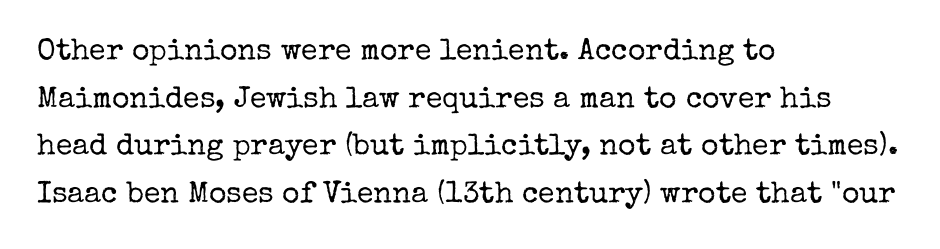
One glance says typical: line gaps are just what's usual. Visually the block forms a straight wall on the left and a jagged coastline on the right. Only glyphs here, with clear space below each row. Looks like regular typesetting: each glyph gets only the width it needs.
